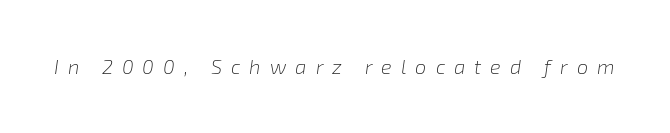
{"italic": "yes", "lean": "right", "slant_degrees": 8, "bold": "no", "underline": "no", "letter_spacing": "wide", "letter_spacing_em": 0.45, "glyph_px": 20}
